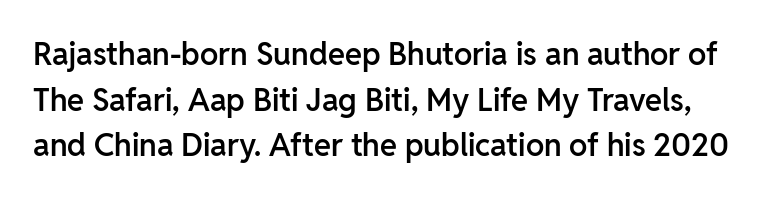
Q: Is the text bold? A: Semi-bold.
Q: Is the text italic (slanted)? A: No, it is upright.
Q: Is the typeface a serif or a sans-serif typeface? A: Sans-serif.
Q: Is the text underlined? A: No.
Q: Is the spacing between letters normal or unusually wide? A: Normal.
Q: Is the spacing between lines tight, normal or loose? A: Normal.
Q: Width (condensed, normal, or wide)? A: Normal.
Q: Stroke contrast? A: Low.
Q: x-height? A: Medium.
Q: Monospaced? A: No.
